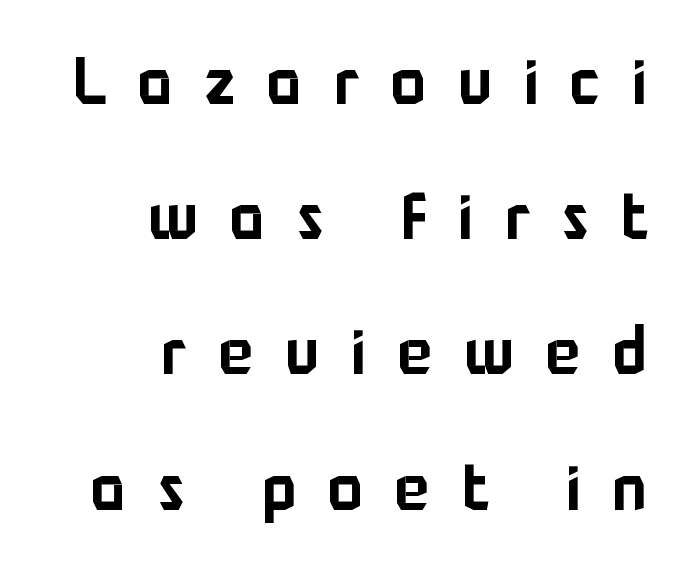
Reading down the block, your eye finds every line finishing at a fixed right position. The passage shown is typed in a proportional face where columns would drift. How would I describe the line gaps? Wide and relaxed. Does the lettering tilt? It doesn't — this is upright.
